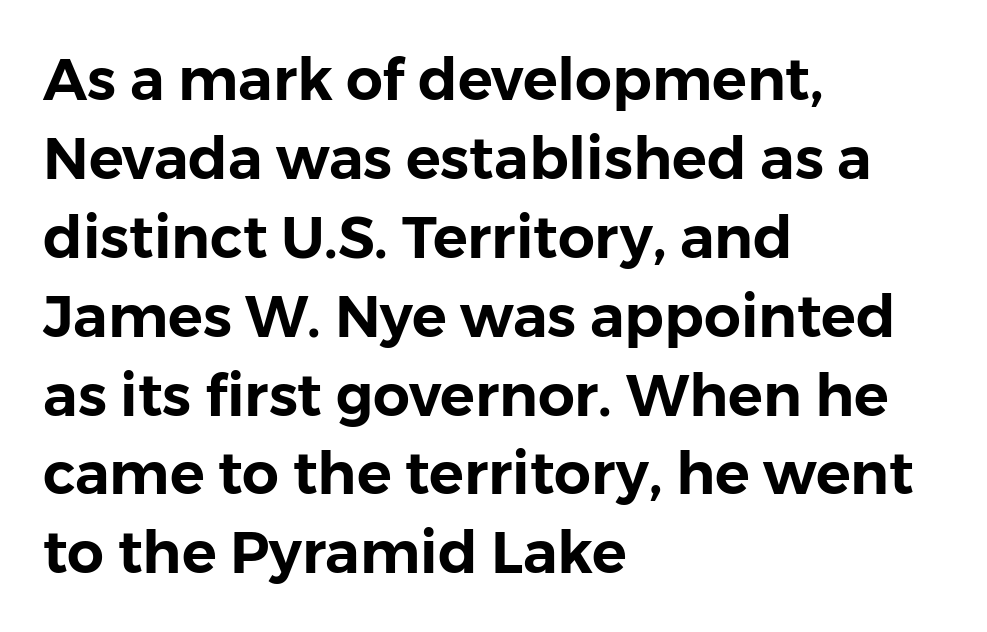
{"serif": "no", "italic": "no", "width": "normal", "stroke_contrast": "low", "x_height": "medium", "monospaced": "no", "underline": "no", "align": "left", "line_spacing": "normal", "line_spacing_ratio": 1.36, "letter_spacing": "normal", "letter_spacing_em": 0.0, "glyph_px": 58}
